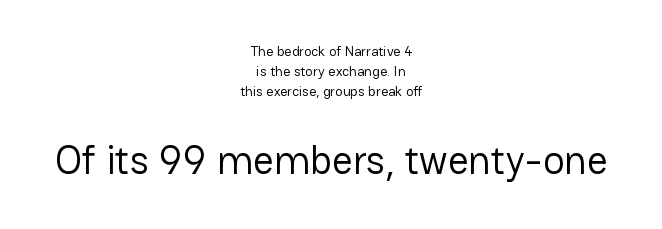
{"serif": "no", "italic": "no", "bold": "no", "weight": "regular", "width": "normal", "stroke_contrast": "low", "x_height": "medium", "monospaced": "no", "underline": "no", "align": "center", "line_spacing": "normal", "line_spacing_ratio": 1.43, "letter_spacing": "normal", "letter_spacing_em": 0.0, "larger_block": "second", "size_ratio": 2.86, "glyph_px": 40}
